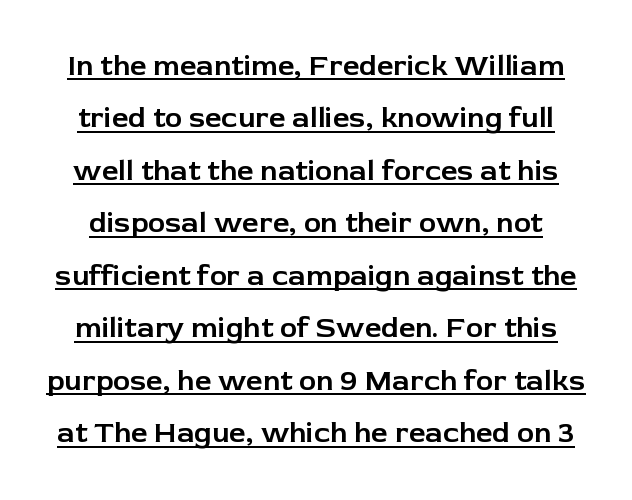
Q: Is the text italic (slanted)? A: No, it is upright.
Q: Is the typeface a serif or a sans-serif typeface? A: Sans-serif.
Q: Is the text underlined? A: Yes.
Q: Is the spacing between letters normal or unusually wide? A: Normal.
Q: Width (condensed, normal, or wide)? A: Normal.
Q: Stroke contrast? A: Low.
Q: x-height? A: Medium.
Q: Monospaced? A: No.
